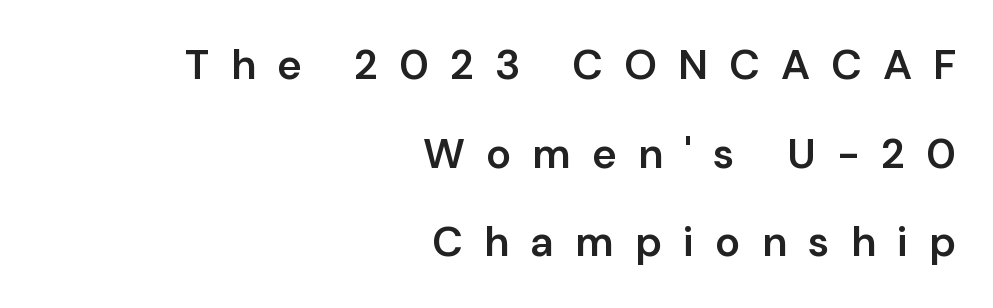
The image shows 42 px semibold sans-serif type, upright; set right-aligned, loose line spacing (2.11x), unusually wide letter spacing (+0.5 em), not underlined; low stroke contrast and a medium x-height.
